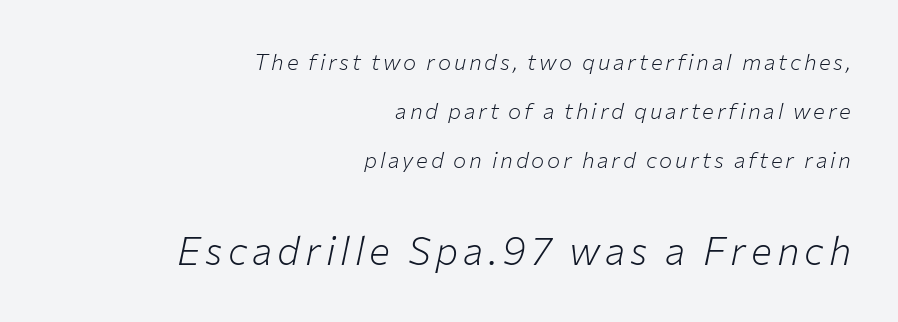
{"italic": "yes", "lean": "right", "slant_degrees": 12, "bold": "no", "weight": "light", "width": "normal", "stroke_contrast": "low", "x_height": "medium", "monospaced": "no", "underline": "no", "align": "right", "line_spacing": "loose", "line_spacing_ratio": 2.23, "larger_block": "second", "size_ratio": 1.77, "glyph_px": 39}
